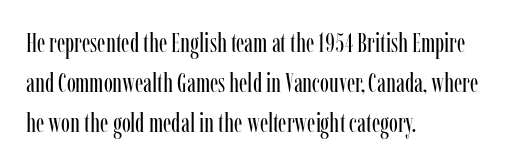
The image shows 27 px text type, upright; set left-aligned, normal line spacing (1.49x), normal letter spacing, not underlined.
